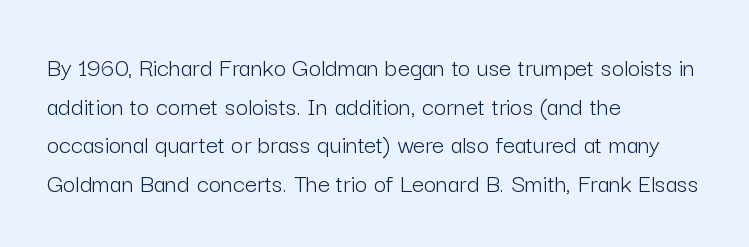
The image shows 27 px text type, upright; set left-aligned, normal line spacing (1.43x), normal letter spacing, not underlined.
